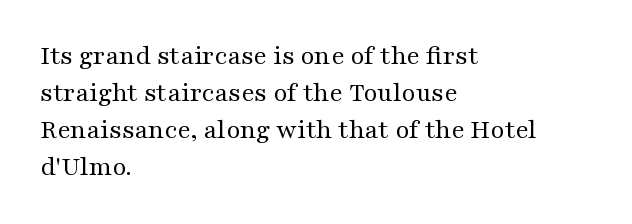
Reading down the block, your eye returns to a fixed left position each line. Tall strokes in this sample are plumb rather than angled. The rendering uses a moderate line-height, typical for paragraphs. This is not heavy type; no bold has been used. Any mark beneath the type? The region is blank. Each word holds together tightly as a unit, with standard inter-letter gaps.
